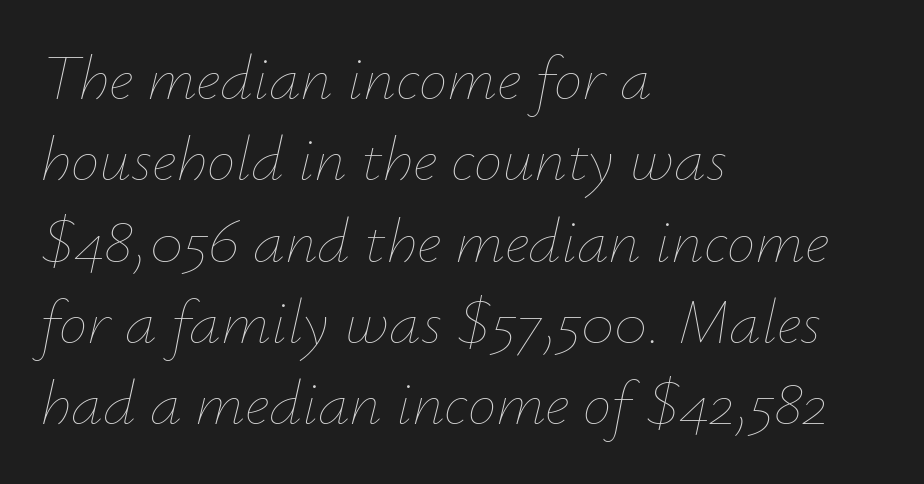
The image shows 64 px thin type, italic (leaning right); set left-aligned, normal line spacing (1.27x), normal letter spacing, not underlined; low stroke contrast and a small x-height.
